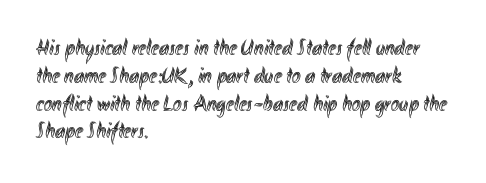
{"underline": "no", "align": "left", "line_spacing_ratio": 1.21, "letter_spacing": "normal", "letter_spacing_em": 0.0, "glyph_px": 23}
